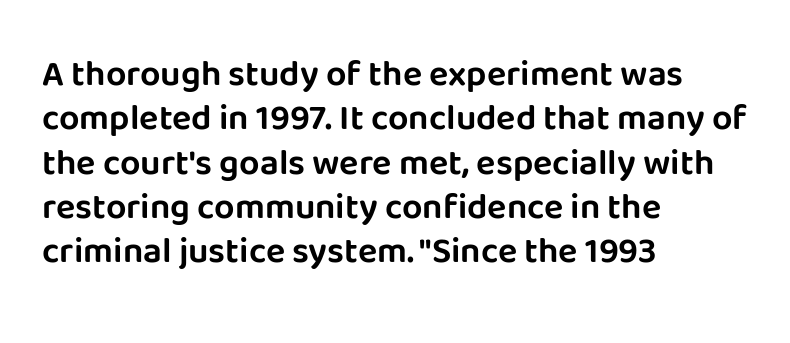
Q: Is the text italic (slanted)? A: No, it is upright.
Q: Is the typeface a serif or a sans-serif typeface? A: Sans-serif.
Q: Is the text underlined? A: No.
Q: How is the paragraph aligned? A: Left-aligned.
Q: Is the spacing between letters normal or unusually wide? A: Normal.
Q: Width (condensed, normal, or wide)? A: Normal.
Q: Stroke contrast? A: Low.
Q: x-height? A: Large.
Q: Monospaced? A: No.
